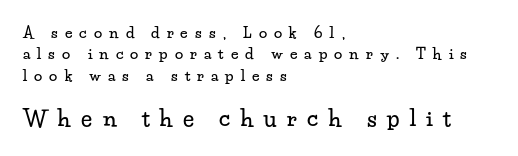
The tracking jumps out immediately: characters are airy and widely separated. The lettering holds an erect, upright posture throughout. Glance below the letters and you will spot only blank space. A classic flush-left, rag-right setting is used for this passage. Between these two stacked blocks, the lower one wins on size.
